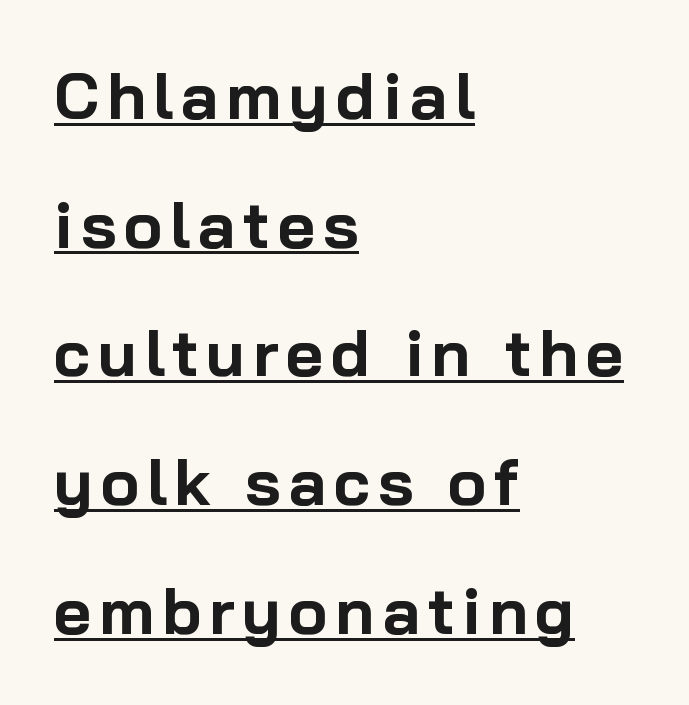
{"serif": "no", "italic": "no", "bold": "yes", "weight": "bold", "width": "normal", "stroke_contrast": "low", "x_height": "medium", "monospaced": "no", "underline": "yes", "align": "left", "line_spacing": "loose", "line_spacing_ratio": 1.98, "glyph_px": 65}
